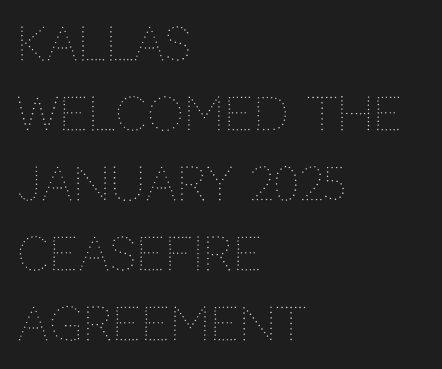
Q: Is the text bold? A: No.
Q: Is the text italic (slanted)? A: No, it is upright.
Q: Is the text underlined? A: No.
Q: How is the paragraph aligned? A: Left-aligned.
Q: Is the spacing between letters normal or unusually wide? A: Normal.
Q: Is the spacing between lines tight, normal or loose? A: Normal.
Q: Width (condensed, normal, or wide)? A: Normal.
Q: Stroke contrast? A: Medium.
Q: x-height? A: Large.
Q: Monospaced? A: No.
